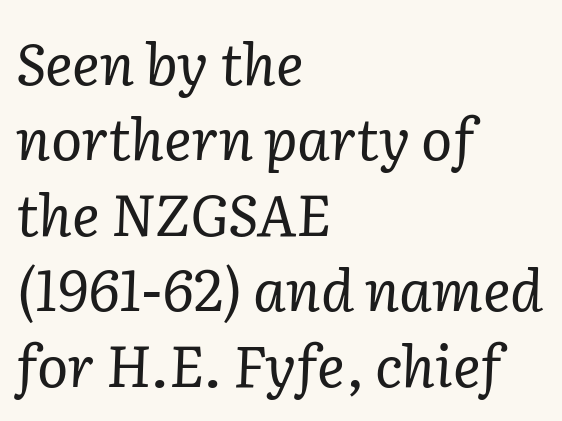
{"serif": "yes", "italic": "yes", "lean": "right", "slant_degrees": 2, "bold": "no", "weight": "regular", "width": "normal", "stroke_contrast": "low", "x_height": "medium", "monospaced": "no", "underline": "no", "align": "left", "line_spacing": "normal", "line_spacing_ratio": 1.3, "letter_spacing": "normal", "letter_spacing_em": 0.0, "glyph_px": 58}
